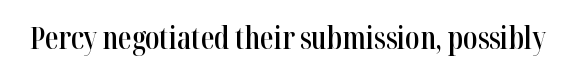
{"serif": "yes", "italic": "no", "bold": "semi", "weight": "semibold", "width": "condensed", "stroke_contrast": "high", "x_height": "medium", "monospaced": "no", "underline": "no", "letter_spacing": "normal", "letter_spacing_em": 0.0, "glyph_px": 30}
